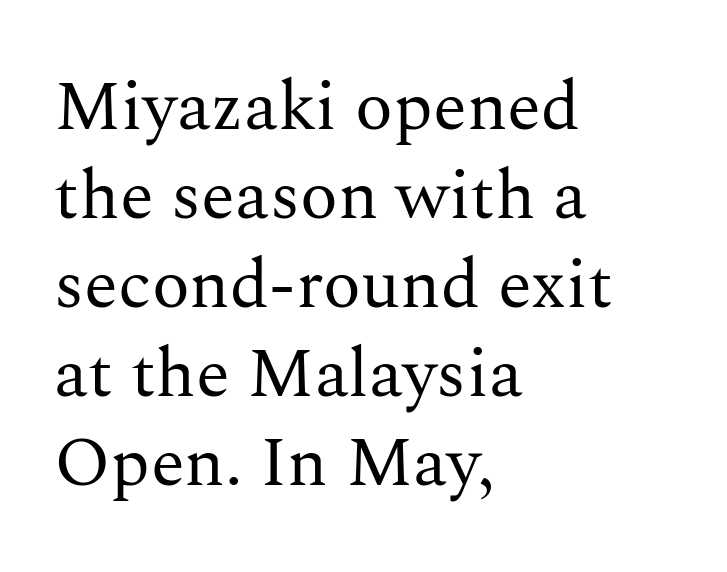
The image shows 70 px regular-weight serif type, upright; set left-aligned, normal line spacing (1.27x), normal letter spacing, not underlined; medium stroke contrast and a medium x-height.
